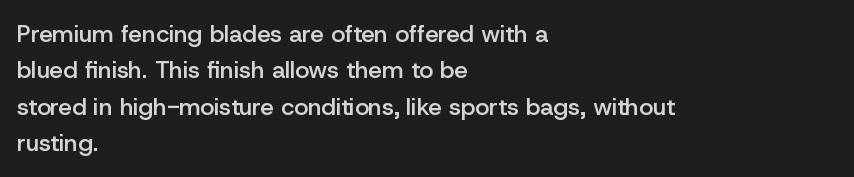
The image shows 24 px text type, upright; set left-aligned, normal line spacing (1.52x), normal letter spacing, not underlined.
